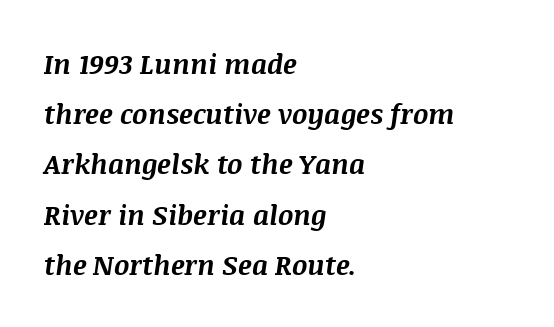
The specimen omits any rule beneath the text block's lines. Emphasis-style slanted type is in use. Nobody touched the tracking dial on this one. The compositor pushed each line to the left boundary. On the weight axis this lands at bold, roughly 700.
